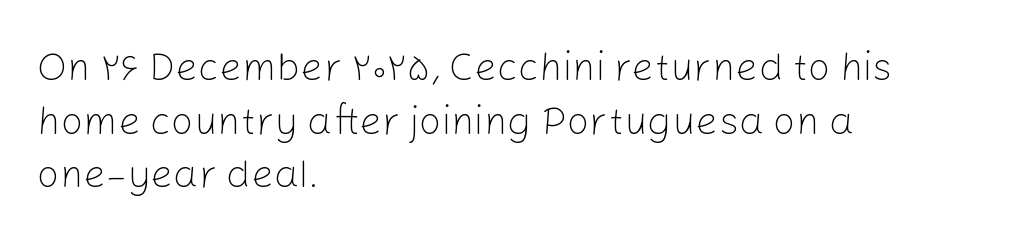
Q: Is the text bold? A: No.
Q: Is the text italic (slanted)? A: No, it is upright.
Q: Is the typeface a serif or a sans-serif typeface? A: Sans-serif.
Q: Is the text underlined? A: No.
Q: How is the paragraph aligned? A: Left-aligned.
Q: Is the spacing between letters normal or unusually wide? A: Normal.
Q: Is the spacing between lines tight, normal or loose? A: Normal.
Q: Width (condensed, normal, or wide)? A: Normal.
Q: Stroke contrast? A: Low.
Q: x-height? A: Medium.
Q: Monospaced? A: No.
